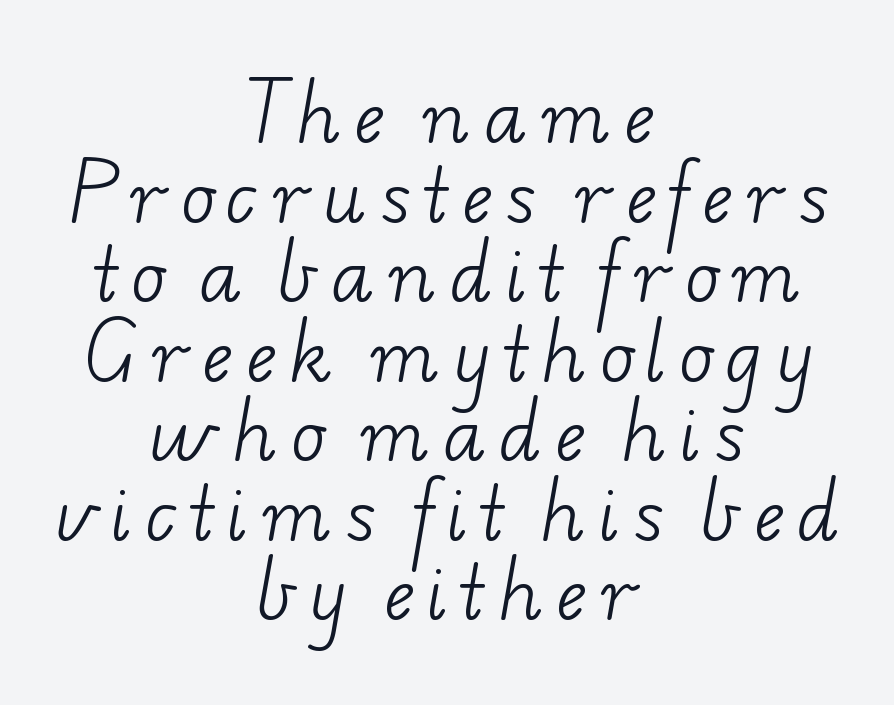
The image shows 71 px light, wide serif type; set centered, tight line spacing (1.12x), unusually wide letter spacing (+0.2 em), not underlined; low stroke contrast and a small x-height.
